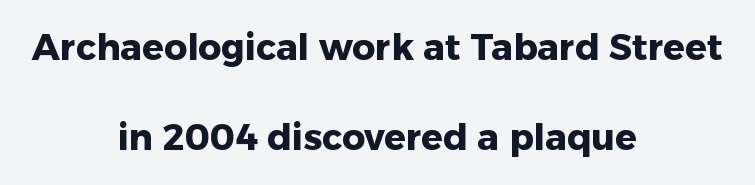
Q: Is the text bold? A: Yes.
Q: Is the text italic (slanted)? A: No, it is upright.
Q: Is the typeface a serif or a sans-serif typeface? A: Sans-serif.
Q: Is the text underlined? A: No.
Q: How is the paragraph aligned? A: Centered.
Q: Is the spacing between letters normal or unusually wide? A: Normal.
Q: Is the spacing between lines tight, normal or loose? A: Loose.
Q: Width (condensed, normal, or wide)? A: Normal.
Q: Stroke contrast? A: Low.
Q: x-height? A: Medium.
Q: Monospaced? A: No.
